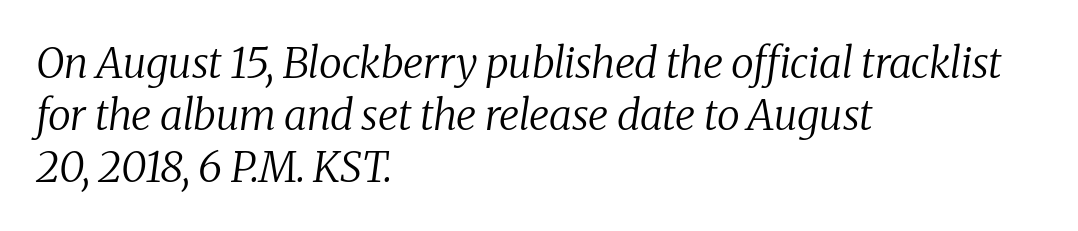
{"serif": "yes", "italic": "yes", "lean": "right", "slant_degrees": 8, "bold": "no", "weight": "regular", "width": "normal", "stroke_contrast": "medium", "x_height": "medium", "monospaced": "no", "underline": "no", "align": "left", "line_spacing_ratio": 1.24, "letter_spacing": "normal", "letter_spacing_em": 0.0, "glyph_px": 42}
